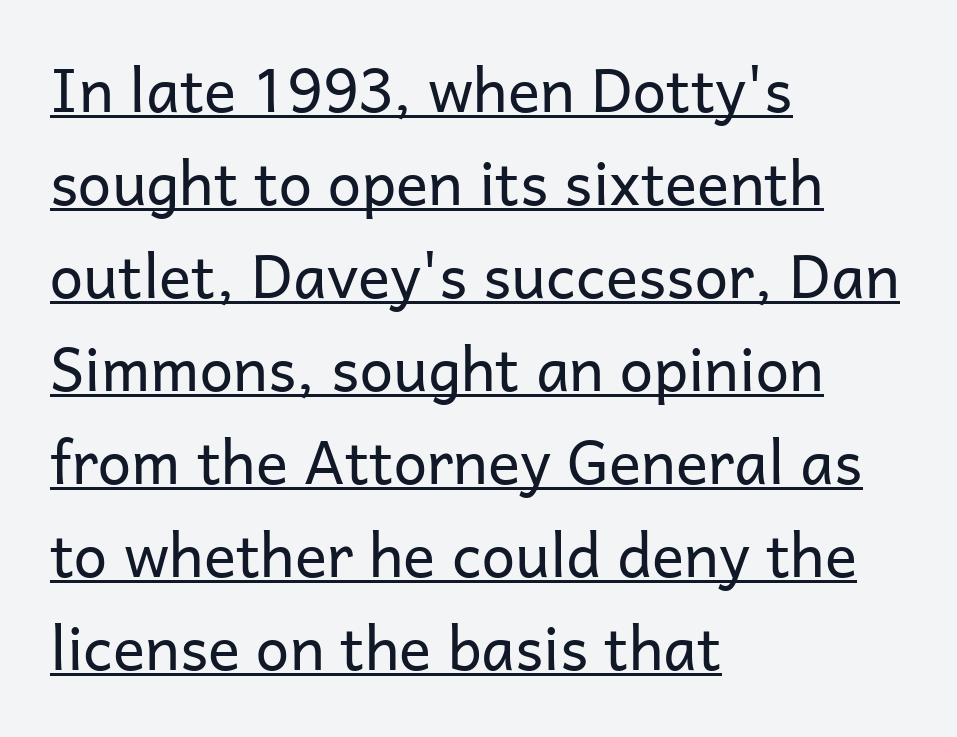
The image shows 60 px regular-weight sans-serif type, upright; set left-aligned, normal line spacing (1.55x), normal letter spacing, underlined; low stroke contrast and a medium x-height.
